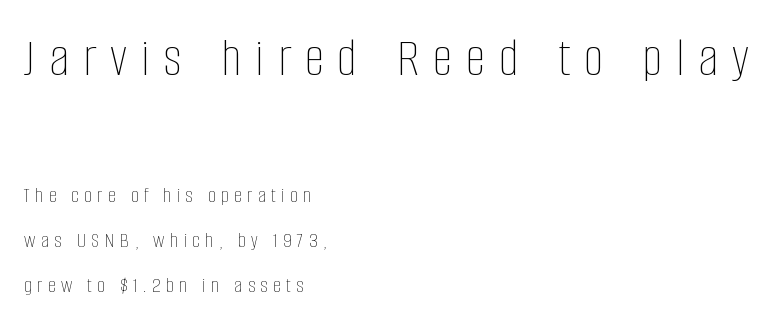
{"italic": "no", "bold": "no", "weight": "thin", "width": "condensed", "stroke_contrast": "low", "x_height": "large", "monospaced": "no", "underline": "no", "align": "left", "line_spacing": "loose", "line_spacing_ratio": 2.03, "letter_spacing": "wide", "letter_spacing_em": 0.25, "larger_block": "first", "size_ratio": 2.55, "glyph_px": 56}
